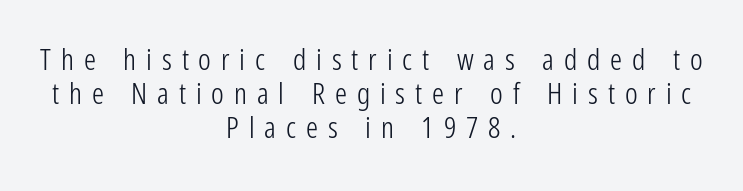
How are the letters spaced? Widely, with obvious added tracking. What's the leading like? Squeezed, with rows nearly overlapping. Notice how the passage keeps no hard edge, just a central spine. No word sits above an underline. Check where the strokes stop: nothing finishes them off — pure sans. Varying glyph widths throughout — classic text-font behaviour.
